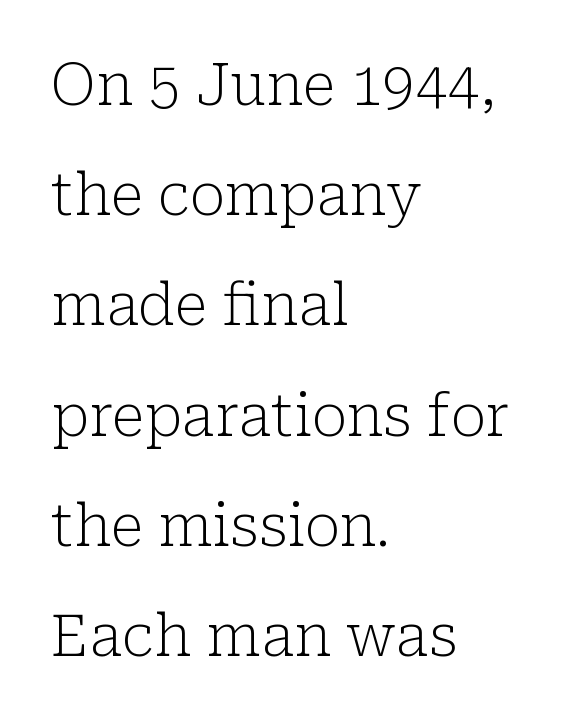
Q: Is the text bold? A: No.
Q: Is the text italic (slanted)? A: No, it is upright.
Q: Is the typeface a serif or a sans-serif typeface? A: Serif.
Q: Is the text underlined? A: No.
Q: How is the paragraph aligned? A: Left-aligned.
Q: Is the spacing between letters normal or unusually wide? A: Normal.
Q: Is the spacing between lines tight, normal or loose? A: Loose.
Q: Width (condensed, normal, or wide)? A: Normal.
Q: Stroke contrast? A: Low.
Q: x-height? A: Medium.
Q: Monospaced? A: No.
